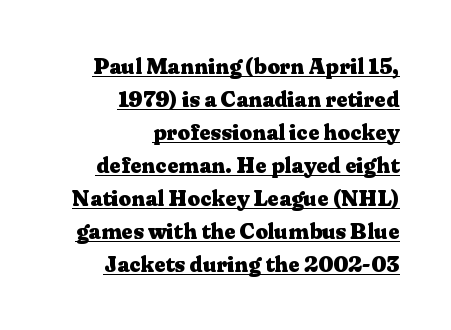
Q: Is the text bold? A: Yes.
Q: Is the text italic (slanted)? A: No, it is upright.
Q: Is the text underlined? A: Yes.
Q: How is the paragraph aligned? A: Right-aligned.
Q: Is the spacing between letters normal or unusually wide? A: Normal.
Q: Is the spacing between lines tight, normal or loose? A: Normal.
